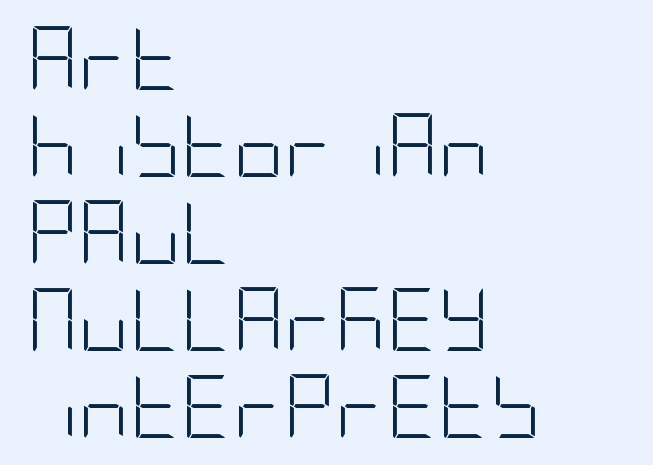
Q: Is the text bold? A: No.
Q: Is the text italic (slanted)? A: No, it is upright.
Q: Is the typeface a serif or a sans-serif typeface? A: Sans-serif.
Q: Is the text underlined? A: No.
Q: How is the paragraph aligned? A: Left-aligned.
Q: Is the spacing between letters normal or unusually wide? A: Normal.
Q: Is the spacing between lines tight, normal or loose? A: Normal.
Q: Width (condensed, normal, or wide)? A: Condensed.
Q: Stroke contrast? A: Low.
Q: x-height? A: Large.
